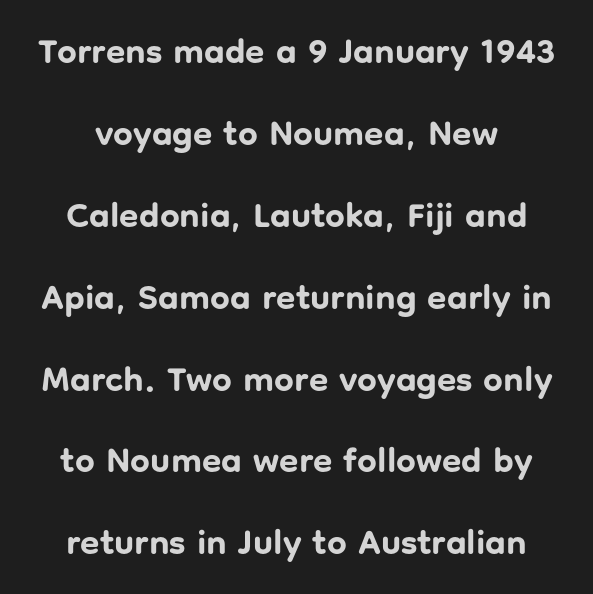
Compared with typical paragraphs, the rows here are farther apart. Each letter keeps its own natural width here, so spacing adapts to shape. The passage shown is emphatically bold. The passage shown has conventional tracking throughout. Unlike a traditional serif, this face leaves its strokes unadorned.
